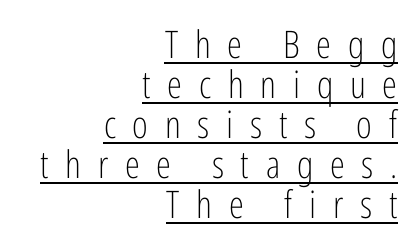
Q: Is the text bold? A: No.
Q: Is the text italic (slanted)? A: No, it is upright.
Q: Is the typeface a serif or a sans-serif typeface? A: Sans-serif.
Q: Is the text underlined? A: Yes.
Q: How is the paragraph aligned? A: Right-aligned.
Q: Is the spacing between letters normal or unusually wide? A: Unusually wide.
Q: Is the spacing between lines tight, normal or loose? A: Tight.
Q: Width (condensed, normal, or wide)? A: Condensed.
Q: Stroke contrast? A: Low.
Q: x-height? A: Medium.
Q: Monospaced? A: No.
